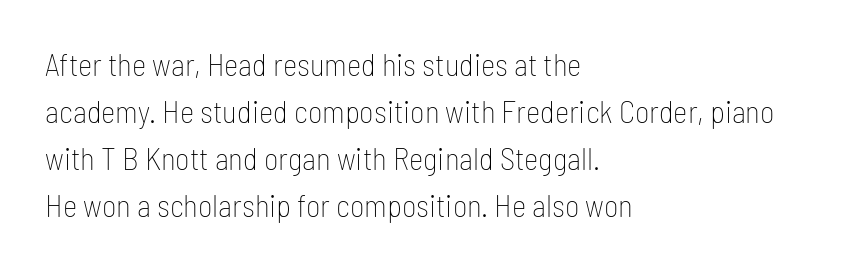
The image shows 31 px thin, condensed sans-serif type, upright; set left-aligned, normal line spacing (1.52x), normal letter spacing, not underlined; low stroke contrast and a medium x-height.
